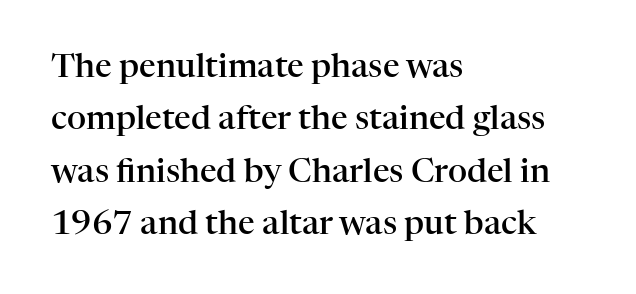
Q: Is the text bold? A: Semi-bold.
Q: Is the text italic (slanted)? A: No, it is upright.
Q: Is the typeface a serif or a sans-serif typeface? A: Serif.
Q: Is the text underlined? A: No.
Q: How is the paragraph aligned? A: Left-aligned.
Q: Is the spacing between letters normal or unusually wide? A: Normal.
Q: Is the spacing between lines tight, normal or loose? A: Normal.
Q: Width (condensed, normal, or wide)? A: Normal.
Q: Stroke contrast? A: High.
Q: x-height? A: Medium.
Q: Monospaced? A: No.
